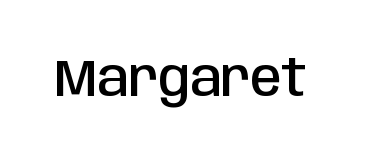
Q: Is the text bold? A: Semi-bold.
Q: Is the text italic (slanted)? A: No, it is upright.
Q: Is the typeface a serif or a sans-serif typeface? A: Sans-serif.
Q: Is the text underlined? A: No.
Q: Is the spacing between letters normal or unusually wide? A: Normal.
Q: Width (condensed, normal, or wide)? A: Condensed.
Q: Stroke contrast? A: Low.
Q: x-height? A: Large.
Q: Monospaced? A: No.
